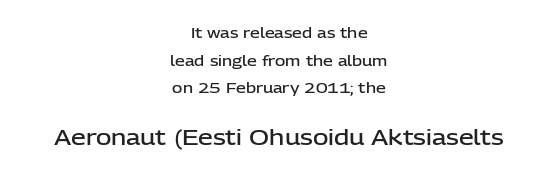
The image shows 21 px text type, upright; set centered, loose line spacing (1.98x), normal letter spacing, not underlined; the second (bottom) block is 1.5x larger.
